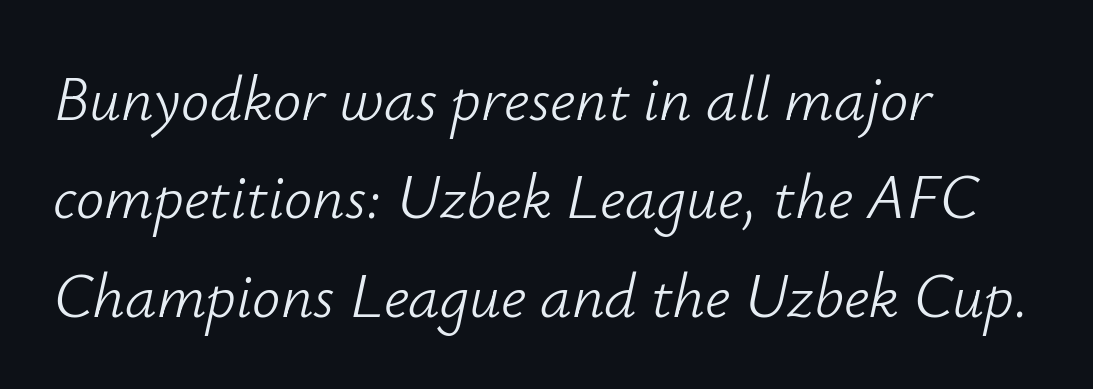
Q: Is the text bold? A: No.
Q: Is the text italic (slanted)? A: Yes, it leans right by about 12 degrees.
Q: Is the text underlined? A: No.
Q: How is the paragraph aligned? A: Left-aligned.
Q: Is the spacing between letters normal or unusually wide? A: Normal.
Q: Is the spacing between lines tight, normal or loose? A: Normal.
Q: Width (condensed, normal, or wide)? A: Normal.
Q: Stroke contrast? A: Low.
Q: x-height? A: Small.
Q: Monospaced? A: No.
